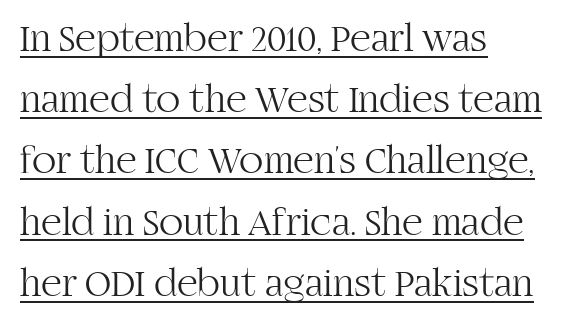
The image shows 40 px light serif type, upright; set left-aligned, normal line spacing (1.53x), normal letter spacing, underlined; high stroke contrast and a large x-height.
